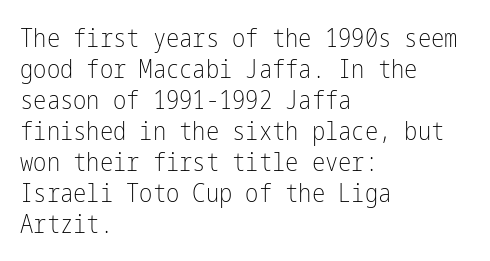
A light-to-regular cut is what we see here. Clear beneath every line of the passage. Vertical strokes here are truly vertical. The passage shown has conventional tracking throughout. Leftover space on each line is placed entirely after the last word.
